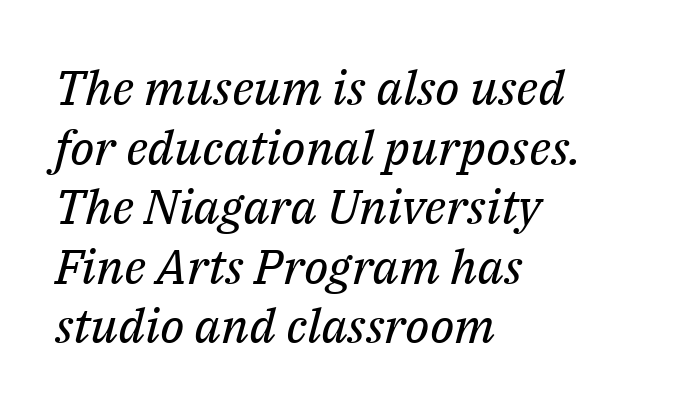
Is this a sans? No — the strokes have serifs. Check under the words: just untouched page. These lines were composed using italics. Which margin do the lines hug? The left one — the right edge is uneven. Between one letter and the next there's only the usual sliver of space. Stems here are at most as thick as an everyday book face.
